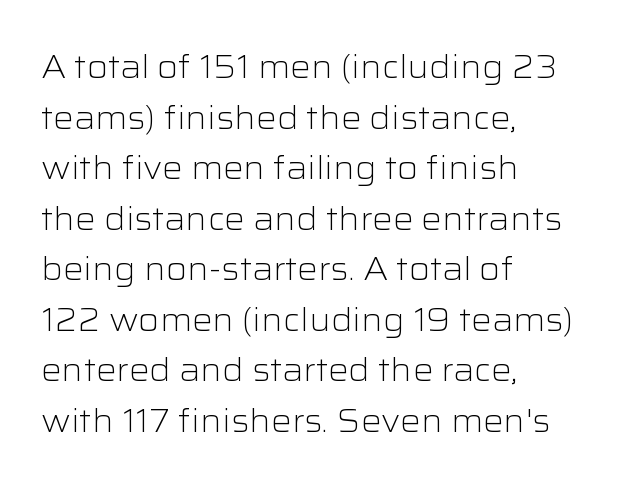
{"serif": "no", "italic": "no", "bold": "no", "weight": "light", "width": "wide", "stroke_contrast": "low", "x_height": "medium", "monospaced": "no", "underline": "no", "align": "left", "line_spacing": "normal", "line_spacing_ratio": 1.58, "letter_spacing": "normal", "letter_spacing_em": 0.0, "glyph_px": 32}
